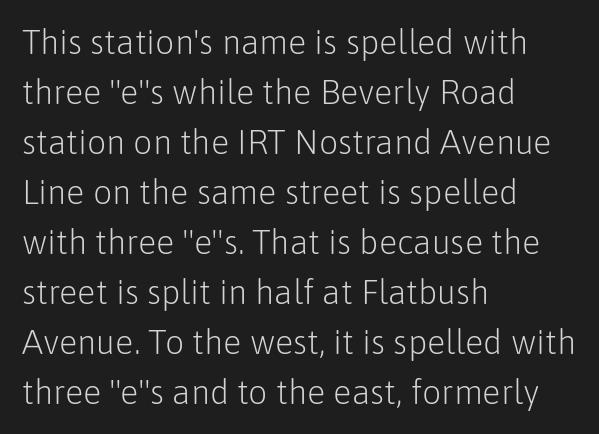
Summary of weight: not heavy and not bold. Normally led — the rows are evenly, conventionally spaced. Casual observation: everything's shoved over to the left. Honestly, the letter spacing is just normal — you wouldn't notice it. The letters stand straight up with perfectly vertical stems.
